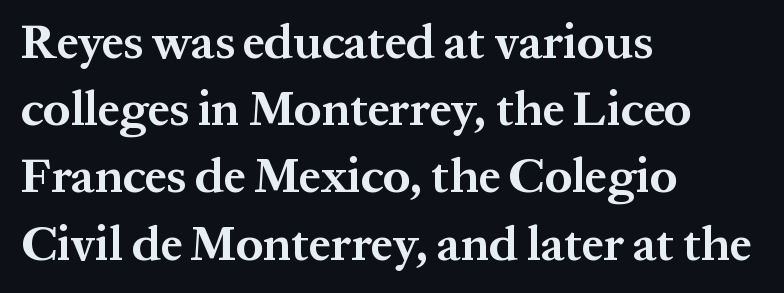
Each word holds together tightly as a unit, with standard inter-letter gaps. Think of a printed novel: that variable character pitch is what you see here. A serif font was chosen for this passage. The specimen omits any rule beneath the text block's lines. Notice how the stems are strictly vertical — no italics here.
